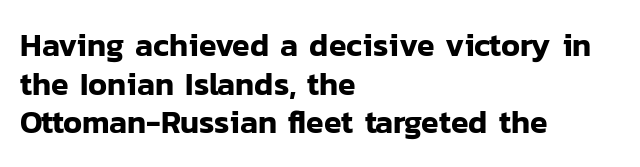
The image shows 32 px sans-serif type, upright; set left-aligned, line spacing 1.21x, normal letter spacing, not underlined; low stroke contrast and a medium x-height.
